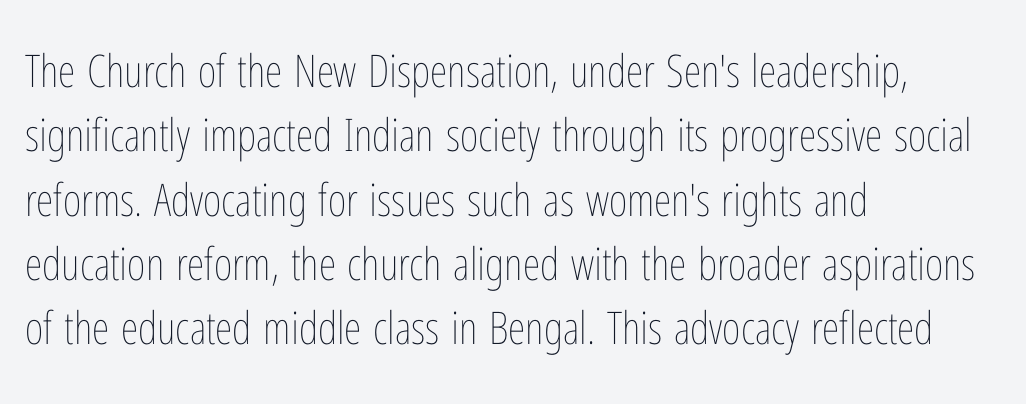
A classic flush-left, rag-right setting is used for this passage. Varying glyph widths throughout — classic text-font behaviour. No extra ink here — the face is not bold. Rendered with straight, roman letterforms. Caption: standard tracking, unaltered. A typesetter would call this leading conventional body-copy spacing.
